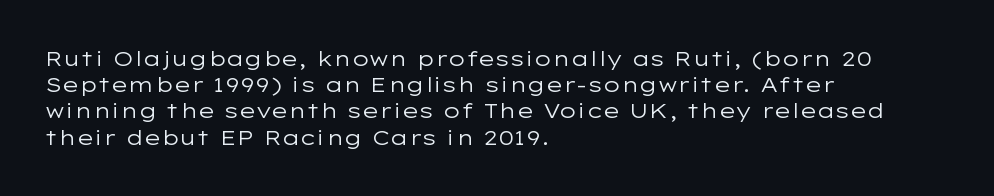
Q: Is the text bold? A: No.
Q: Is the text italic (slanted)? A: No, it is upright.
Q: Is the text underlined? A: No.
Q: How is the paragraph aligned? A: Left-aligned.
Q: Is the spacing between letters normal or unusually wide? A: Normal.
Q: Is the spacing between lines tight, normal or loose? A: Normal.
